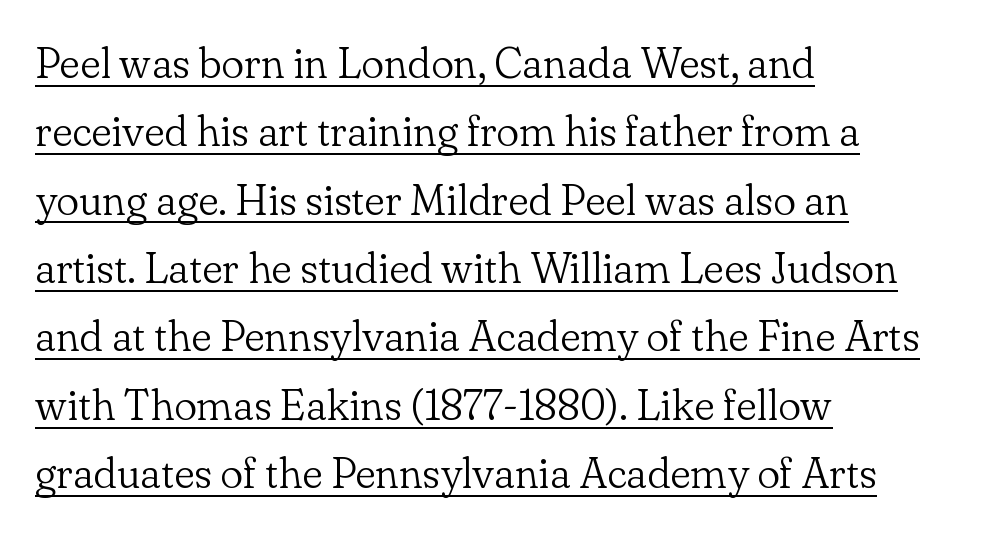
Q: Is the text bold? A: No.
Q: Is the text italic (slanted)? A: No, it is upright.
Q: Is the typeface a serif or a sans-serif typeface? A: Serif.
Q: Is the text underlined? A: Yes.
Q: How is the paragraph aligned? A: Left-aligned.
Q: Is the spacing between letters normal or unusually wide? A: Normal.
Q: Is the spacing between lines tight, normal or loose? A: Normal.
Q: Width (condensed, normal, or wide)? A: Normal.
Q: Stroke contrast? A: Low.
Q: x-height? A: Small.
Q: Monospaced? A: No.
